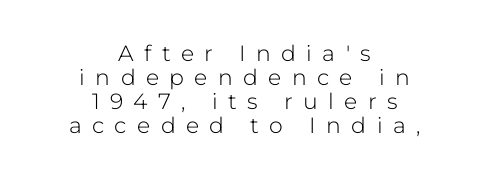
Short and long lines alike share a common midpoint. The letters are spread apart with noticeably loose tracking. The typeface has the unassuming heft of standard copy or less. The rendering uses a small line-height, squeezing the rows. A typesetter would mark this as roman, not italic.
